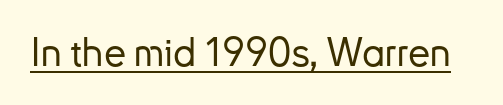
The image shows 40 px sans-serif type, upright; set normal letter spacing, underlined; low stroke contrast and a small x-height.
